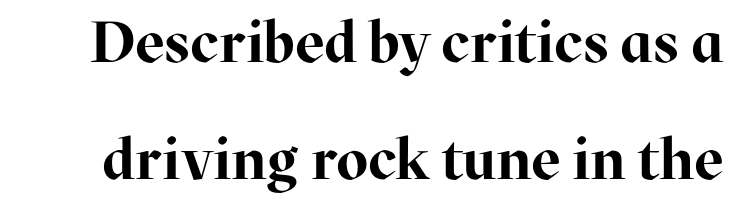
{"serif": "yes", "italic": "no", "bold": "yes", "weight": "bold", "width": "normal", "stroke_contrast": "high", "x_height": "medium", "monospaced": "no", "underline": "no", "line_spacing": "loose", "line_spacing_ratio": 2.01, "letter_spacing": "normal", "letter_spacing_em": 0.0, "glyph_px": 58}
